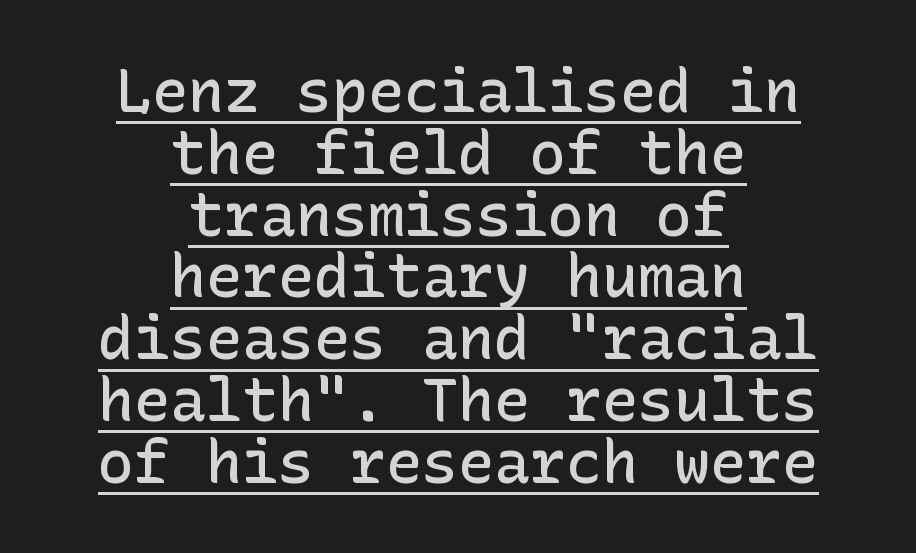
The image shows 60 px semibold sans-serif type, upright; set centered, tight line spacing (1.03x), normal letter spacing, underlined; low stroke contrast and a medium x-height.
